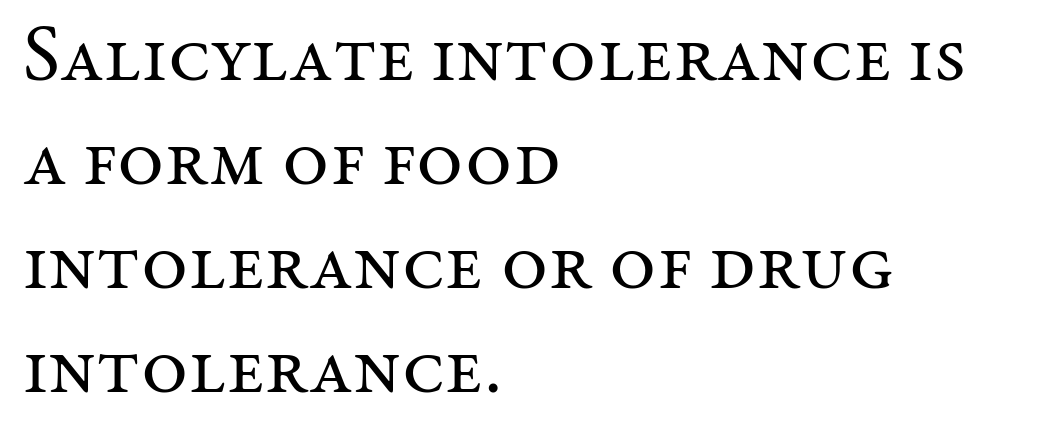
The image shows 80 px regular-weight serif type, upright; set left-aligned, normal line spacing (1.3x), normal letter spacing, not underlined; medium stroke contrast and a medium x-height.
